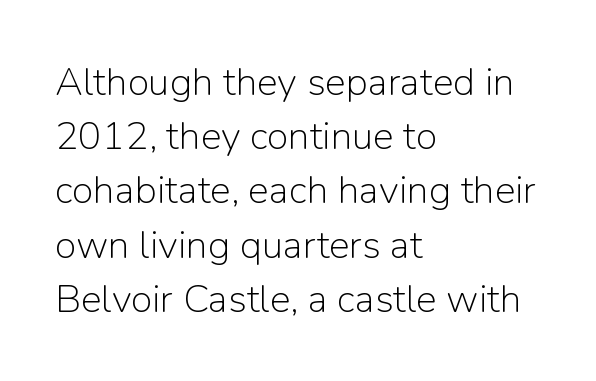
Each stroke keeps to a modest, everyday thickness or less. Left-aligned paragraph, ragged on the right. The leading is moderate, giving the passage an even texture. You can tell it's not italic because the verticals are truly vertical. Caption: standard tracking, unaltered. Words float on clear page, feet unadorned.
